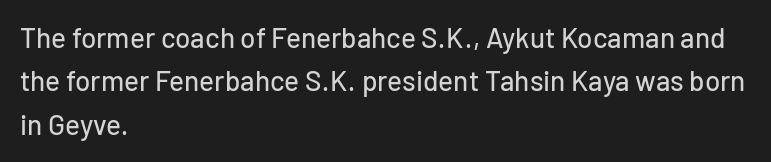
Characters remain perfectly vertical along every line. Looks like regular typesetting: each glyph gets only the width it needs. Stroke terminals: plain, sans-serif. The line-height multiplier appears to be the usual default.
